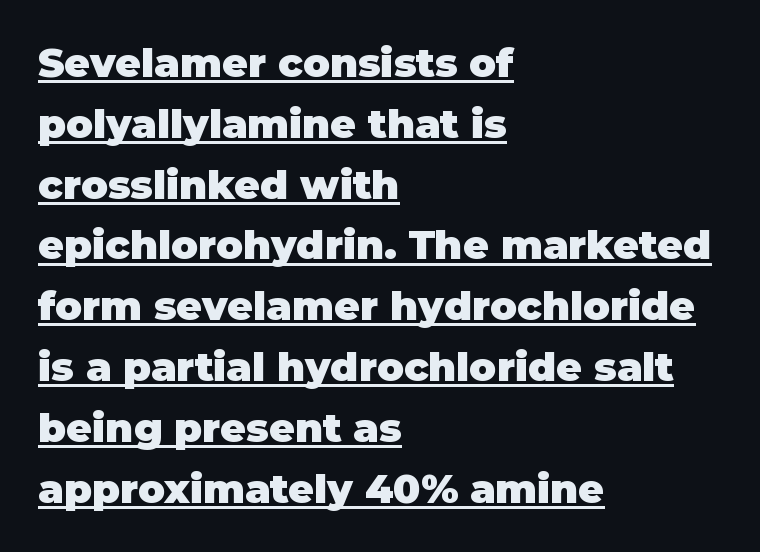
{"serif": "no", "italic": "no", "bold": "yes", "weight": "heavy", "width": "normal", "stroke_contrast": "low", "x_height": "large", "monospaced": "no", "underline": "yes", "align": "left", "line_spacing": "normal", "line_spacing_ratio": 1.52, "letter_spacing": "normal", "letter_spacing_em": 0.0, "glyph_px": 40}
